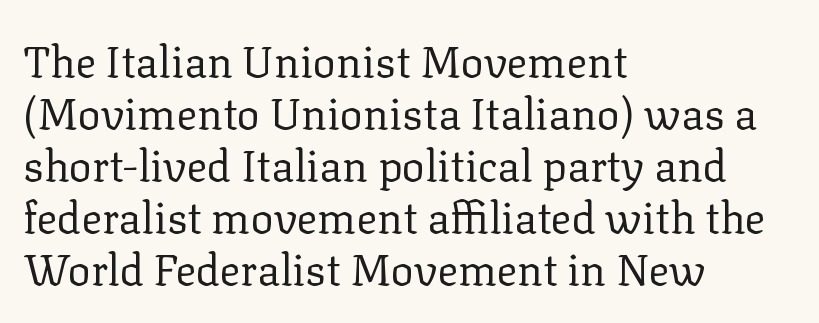
Q: Is the text bold? A: No.
Q: Is the text italic (slanted)? A: No, it is upright.
Q: Is the typeface a serif or a sans-serif typeface? A: Serif.
Q: Is the text underlined? A: No.
Q: How is the paragraph aligned? A: Left-aligned.
Q: Is the spacing between letters normal or unusually wide? A: Normal.
Q: Width (condensed, normal, or wide)? A: Normal.
Q: Stroke contrast? A: Low.
Q: x-height? A: Medium.
Q: Monospaced? A: No.
